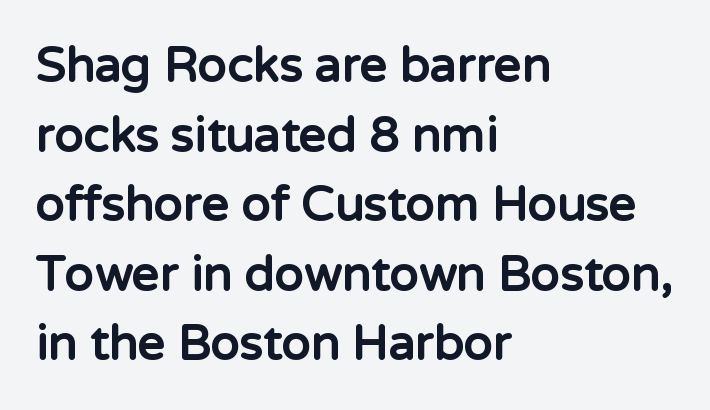
Q: Is the text bold? A: Yes.
Q: Is the text italic (slanted)? A: No, it is upright.
Q: Is the typeface a serif or a sans-serif typeface? A: Sans-serif.
Q: Is the text underlined? A: No.
Q: How is the paragraph aligned? A: Left-aligned.
Q: Is the spacing between letters normal or unusually wide? A: Normal.
Q: Is the spacing between lines tight, normal or loose? A: Normal.
Q: Width (condensed, normal, or wide)? A: Normal.
Q: Stroke contrast? A: Low.
Q: x-height? A: Medium.
Q: Monospaced? A: No.
